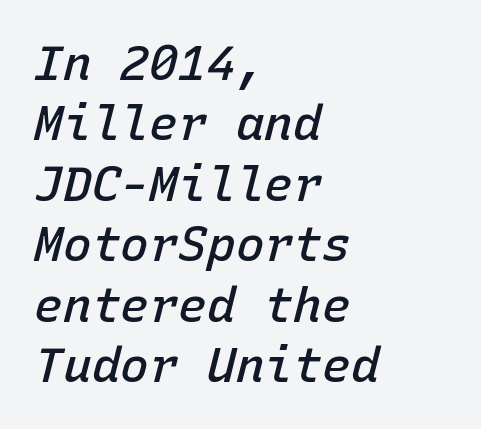
{"italic": "yes", "lean": "right", "slant_degrees": 15, "bold": "semi", "weight": "semibold", "width": "normal", "stroke_contrast": "low", "x_height": "medium", "monospaced": "yes", "underline": "no", "align": "left", "line_spacing": "normal", "line_spacing_ratio": 1.26, "letter_spacing": "normal", "letter_spacing_em": 0.0, "glyph_px": 48}
